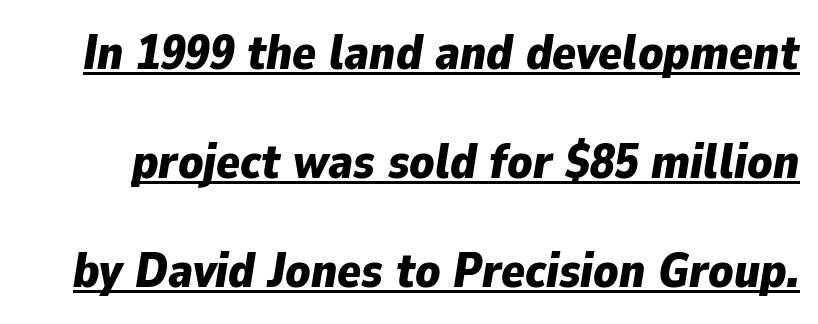
The type is set solid horizontally, with unmodified tracking. The leading is generous, giving the passage an open texture. Pretty heavy lettering here — definitely bold. The rendering applies a slant to the glyphs.
